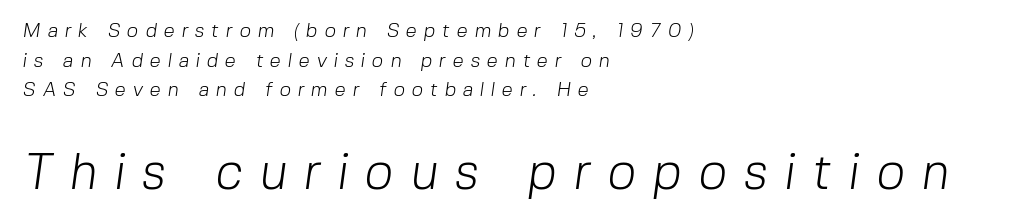
You could not count columns in this text — the font is proportionally spaced. Summary of vertical rhythm: regular, with standard interline spacing. Typeset ragged right — the left edge is the straight one. The specimen omits any rule beneath the text block's lines. The letters in the lower block stand taller than those in the block above.
